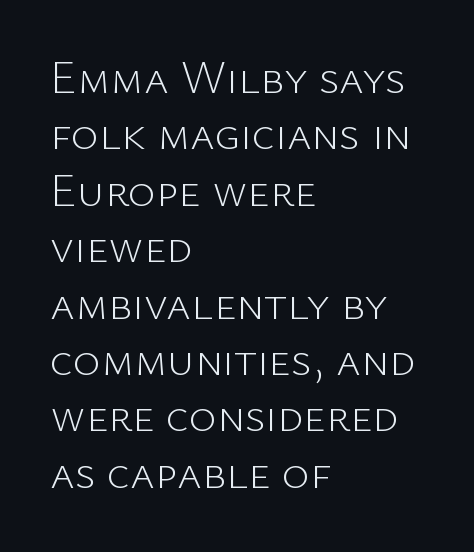
The image shows 47 px light sans-serif type, upright; set left-aligned, line spacing 1.2x, normal letter spacing, not underlined; low stroke contrast and a medium x-height.
